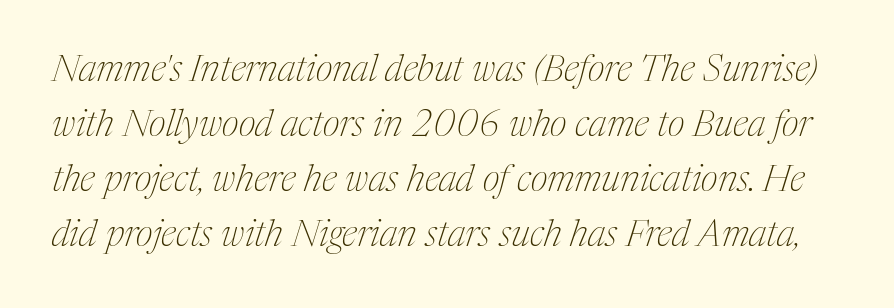
The image shows 37 px thin, condensed serif type, italic (leaning right); set normal line spacing (1.49x), normal letter spacing, not underlined; medium stroke contrast and a medium x-height.
